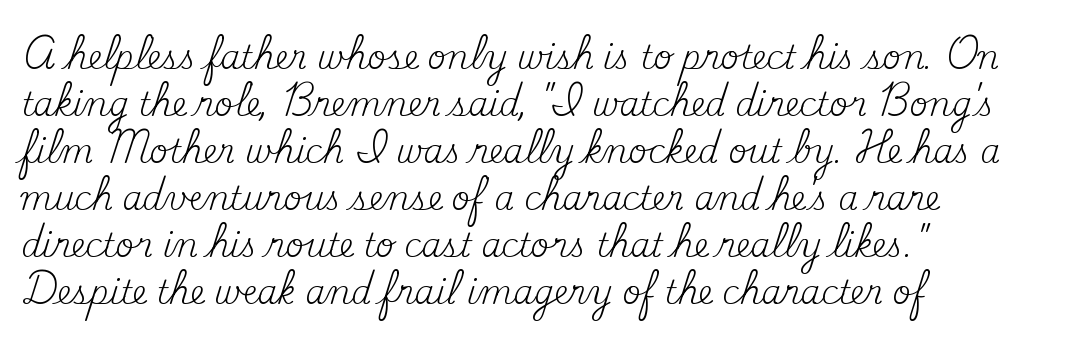
{"serif": "yes", "bold": "no", "weight": "regular", "width": "normal", "stroke_contrast": "medium", "x_height": "small", "monospaced": "no", "underline": "no", "align": "left", "line_spacing": "normal", "line_spacing_ratio": 1.47, "letter_spacing": "normal", "letter_spacing_em": 0.0, "glyph_px": 32}
